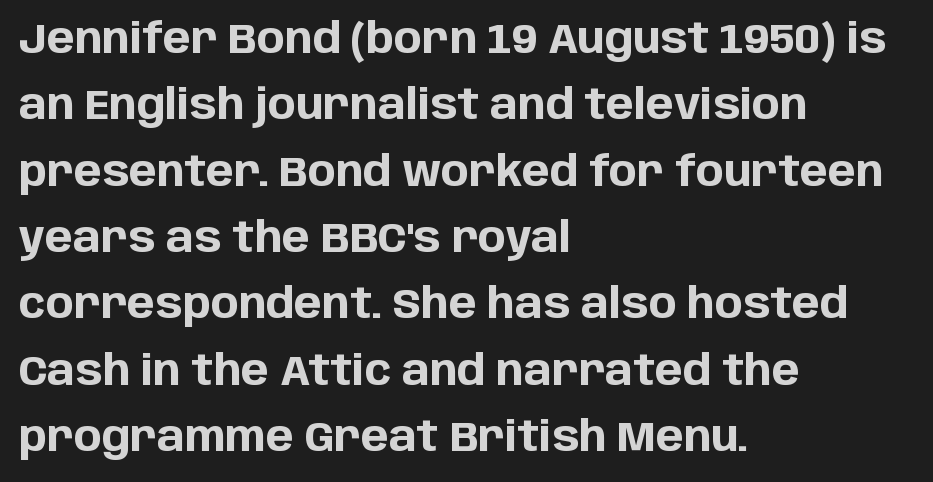
{"serif": "no", "italic": "no", "bold": "yes", "weight": "bold", "width": "normal", "stroke_contrast": "low", "x_height": "large", "monospaced": "no", "underline": "no", "align": "left", "line_spacing": "normal", "line_spacing_ratio": 1.58, "letter_spacing": "normal", "letter_spacing_em": 0.0, "glyph_px": 42}
